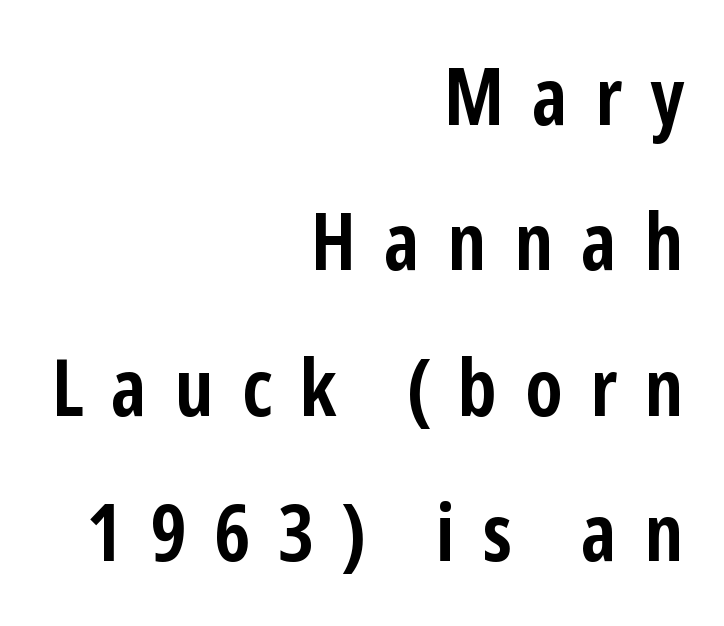
The image shows 79 px semibold, condensed sans-serif type, upright; set right-aligned, line spacing 1.84x, unusually wide letter spacing (+0.35 em), not underlined; low stroke contrast and a medium x-height.
